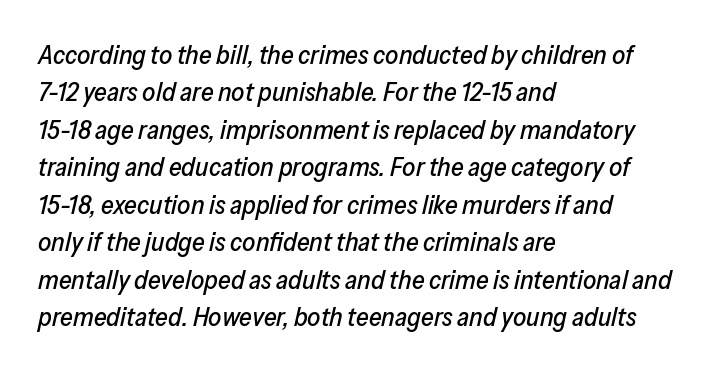
Posture: slanted. Normally led — the rows are evenly, conventionally spaced. Each word holds together tightly as a unit, with standard inter-letter gaps. The lines in this sample share a left origin and differ only in where they stop.
